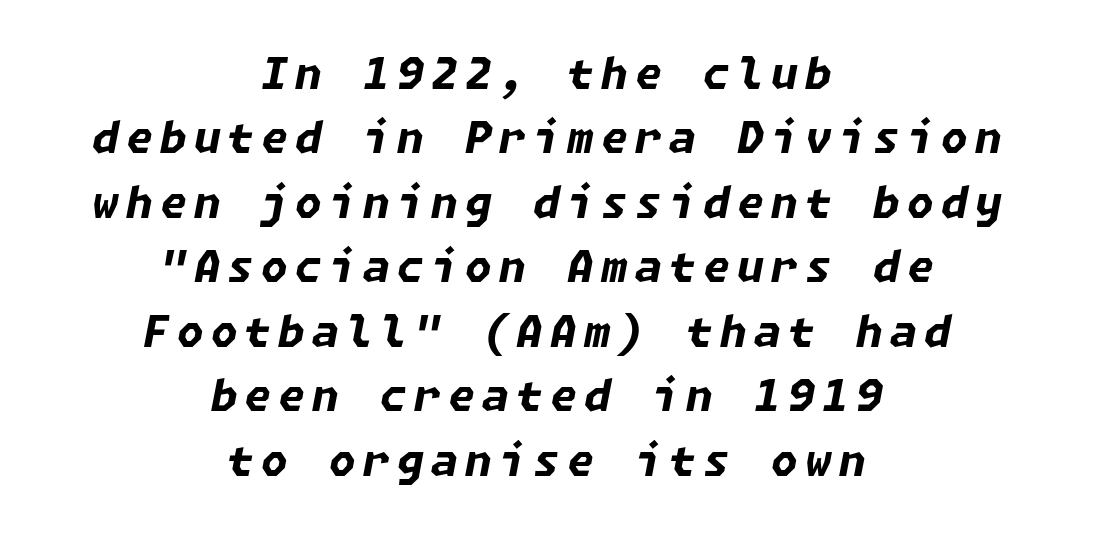
{"italic": "yes", "lean": "right", "slant_degrees": 11, "bold": "yes", "weight": "bold", "width": "normal", "stroke_contrast": "low", "x_height": "medium", "underline": "no", "align": "center", "line_spacing": "normal", "line_spacing_ratio": 1.5, "glyph_px": 43}
